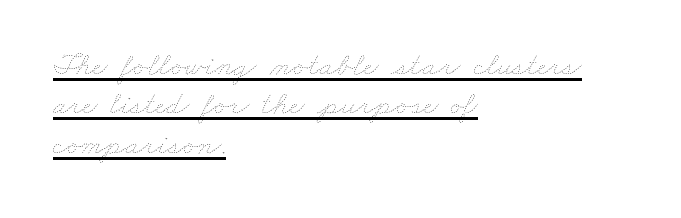
Q: Is the text bold? A: No.
Q: Is the text underlined? A: Yes.
Q: How is the paragraph aligned? A: Left-aligned.
Q: Is the spacing between letters normal or unusually wide? A: Normal.
Q: Width (condensed, normal, or wide)? A: Wide.
Q: Stroke contrast? A: Low.
Q: x-height? A: Small.
Q: Monospaced? A: No.
